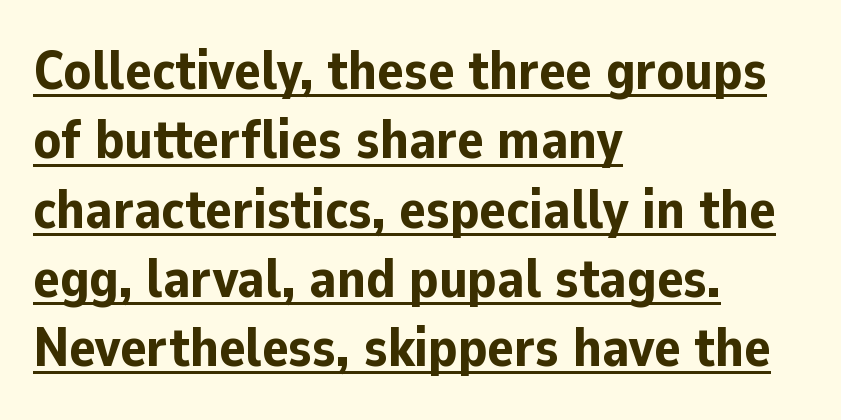
{"serif": "no", "italic": "no", "bold": "yes", "weight": "bold", "width": "normal", "stroke_contrast": "low", "x_height": "medium", "monospaced": "no", "underline": "yes", "align": "left", "line_spacing": "normal", "line_spacing_ratio": 1.26, "letter_spacing": "normal", "letter_spacing_em": 0.0, "glyph_px": 55}
